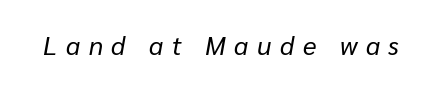
Emphasis-style slanted type is in use. Compared with a typical body face, this is equally light or lighter still. Has an underline been added? It has not. Does extra space separate the letters? Yes, quite a lot of it.
